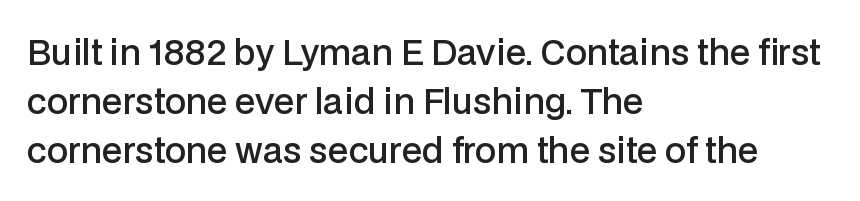
The image shows 34 px semibold sans-serif type, upright; set left-aligned, normal line spacing (1.44x), normal letter spacing, not underlined; low stroke contrast and a medium x-height.
